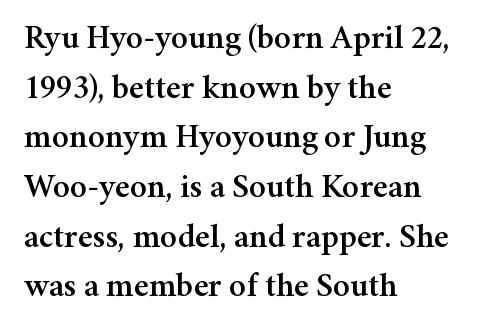
Q: Is the text italic (slanted)? A: No, it is upright.
Q: Is the typeface a serif or a sans-serif typeface? A: Serif.
Q: Is the text underlined? A: No.
Q: How is the paragraph aligned? A: Left-aligned.
Q: Is the spacing between letters normal or unusually wide? A: Normal.
Q: Is the spacing between lines tight, normal or loose? A: Normal.
Q: Width (condensed, normal, or wide)? A: Normal.
Q: Stroke contrast? A: Medium.
Q: x-height? A: Medium.
Q: Monospaced? A: No.
